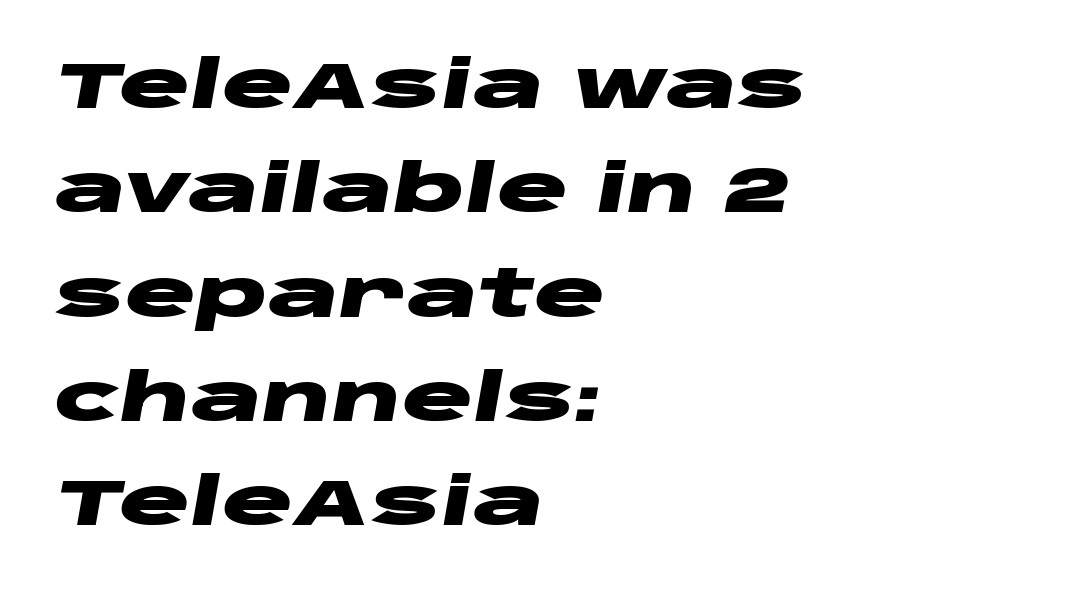
{"italic": "yes", "lean": "right", "slant_degrees": 10, "bold": "yes", "weight": "heavy", "width": "wide", "stroke_contrast": "low", "x_height": "large", "monospaced": "no", "underline": "no", "align": "left", "line_spacing": "normal", "line_spacing_ratio": 1.58, "letter_spacing": "normal", "letter_spacing_em": 0.0, "glyph_px": 66}
